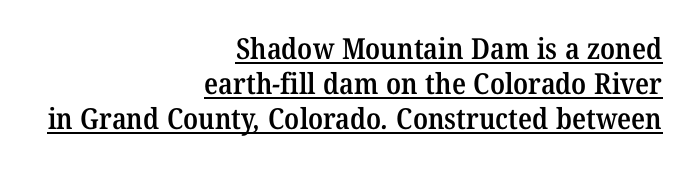
The image shows 29 px semibold serif type; set right-aligned, line spacing 1.21x, normal letter spacing, underlined; medium stroke contrast and a medium x-height.
